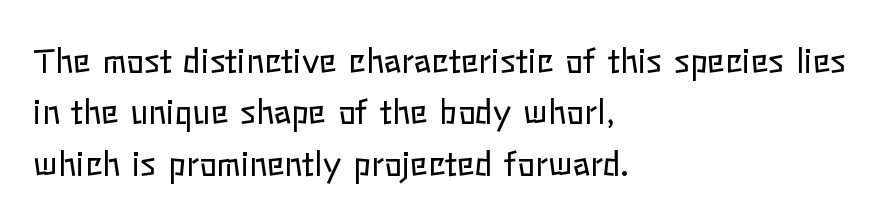
Q: Is the text bold? A: No.
Q: Is the text italic (slanted)? A: No, it is upright.
Q: Is the text underlined? A: No.
Q: How is the paragraph aligned? A: Left-aligned.
Q: Is the spacing between letters normal or unusually wide? A: Normal.
Q: Is the spacing between lines tight, normal or loose? A: Normal.
Q: Width (condensed, normal, or wide)? A: Normal.
Q: Stroke contrast? A: Low.
Q: x-height? A: Medium.
Q: Monospaced? A: No.
